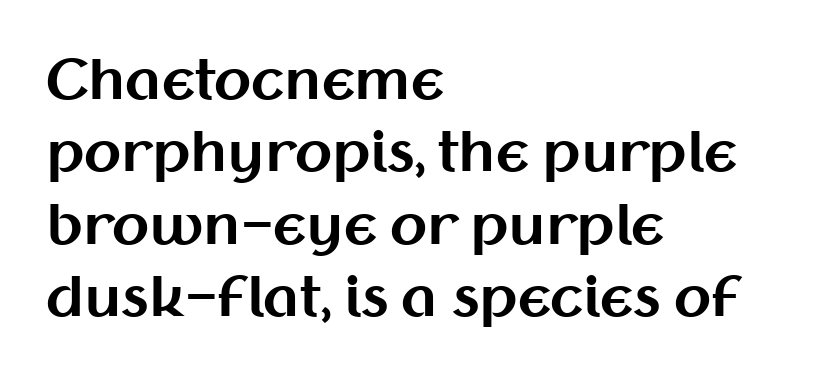
The image shows 54 px bold sans-serif type, upright; set left-aligned, normal line spacing (1.34x), normal letter spacing, not underlined; medium stroke contrast and a medium x-height.
